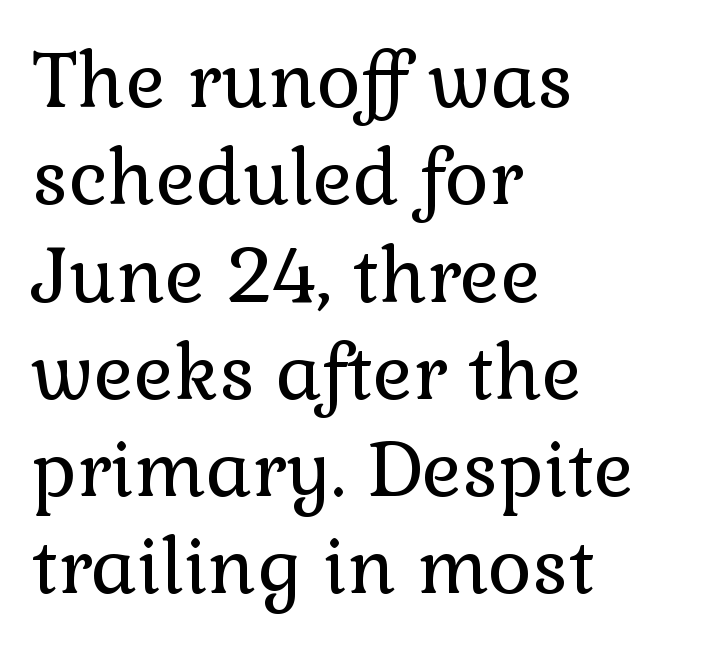
The image shows 76 px regular-weight serif type, upright; set left-aligned, normal line spacing (1.28x), normal letter spacing, not underlined; low stroke contrast and a medium x-height.
